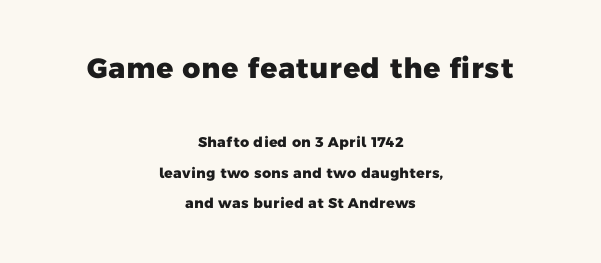
Q: Is the text bold? A: Yes.
Q: Is the typeface a serif or a sans-serif typeface? A: Sans-serif.
Q: Is the text underlined? A: No.
Q: How is the paragraph aligned? A: Centered.
Q: Is the spacing between letters normal or unusually wide? A: Normal.
Q: Is the spacing between lines tight, normal or loose? A: Loose.
Q: Which block of text is set in a larger size, the first (top) or the second (bottom)? A: The first (top) one.
Q: Width (condensed, normal, or wide)? A: Normal.
Q: Stroke contrast? A: Low.
Q: x-height? A: Medium.
Q: Monospaced? A: No.
